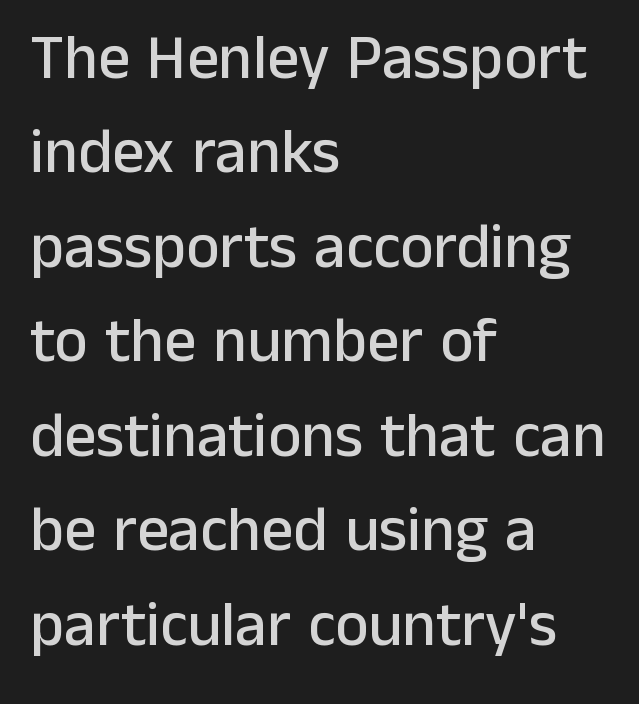
Q: Is the text italic (slanted)? A: No, it is upright.
Q: Is the typeface a serif or a sans-serif typeface? A: Sans-serif.
Q: Is the text underlined? A: No.
Q: How is the paragraph aligned? A: Left-aligned.
Q: Is the spacing between letters normal or unusually wide? A: Normal.
Q: Is the spacing between lines tight, normal or loose? A: Normal.
Q: Width (condensed, normal, or wide)? A: Normal.
Q: Stroke contrast? A: Low.
Q: x-height? A: Medium.
Q: Monospaced? A: No.
